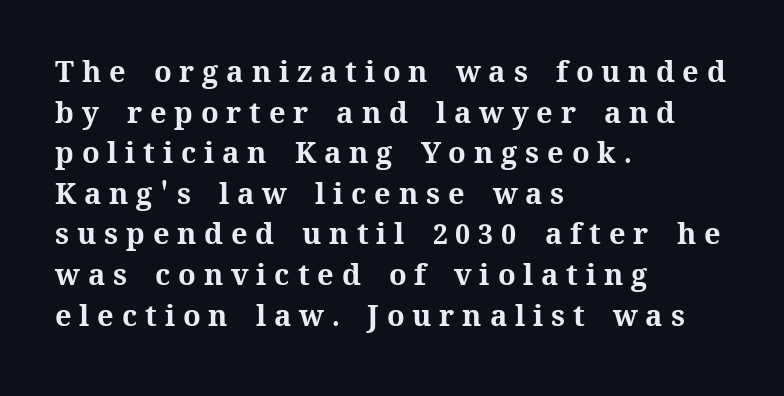
{"italic": "no", "bold": "yes", "weight": "bold", "width": "normal", "stroke_contrast": "medium", "x_height": "medium", "monospaced": "no", "underline": "no", "align": "left", "line_spacing": "normal", "line_spacing_ratio": 1.4, "letter_spacing": "wide", "letter_spacing_em": 0.27, "glyph_px": 29}
